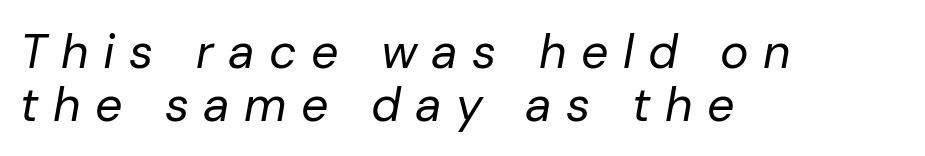
Looking at the ascenders, they clearly lean. The font sits on the lighter half of the weight spectrum, regular included. Look at the tracking — it's clearly loosened, letters drifting apart. Rule under the text: the space is simply empty. Typeset ragged right — the left edge is the straight one. Spacing verdict: proportional, widths tailored to each character.
